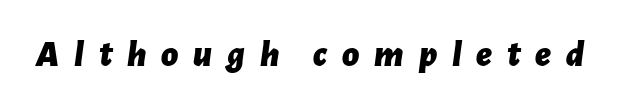
It's the slanting kind of type. The zone under the glyphs is completely vacant. Heavy-handed strokes throughout: this text is bold. Inter-character spacing is expanded well beyond the font's built-in metrics. Is this a fixed-width face? No — the glyphs have proportional, varying widths.
